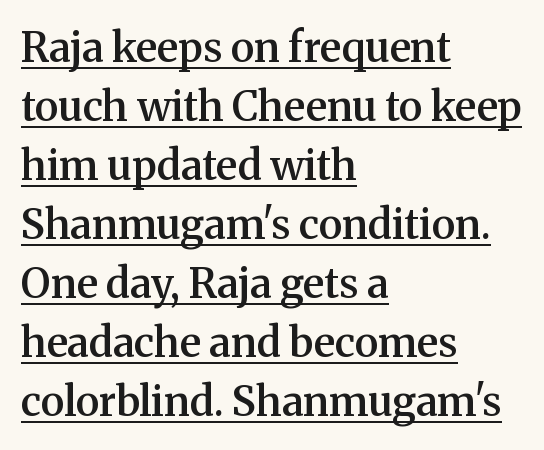
Character widths vary here, with narrow letters taking less room than wide ones. The type is set solid horizontally, with unmodified tracking. The paragraph shown leans on its left margin. A baseline rule has been typeset under these characters. Designer's note — italics off, roman on.
